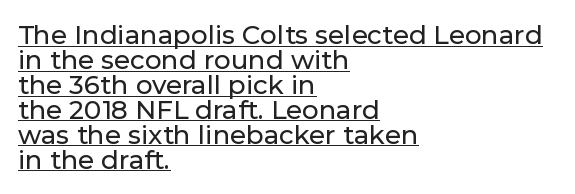
{"italic": "no", "underline": "yes", "align": "left", "line_spacing": "tight", "line_spacing_ratio": 0.96, "letter_spacing": "normal", "letter_spacing_em": 0.0, "glyph_px": 26}
